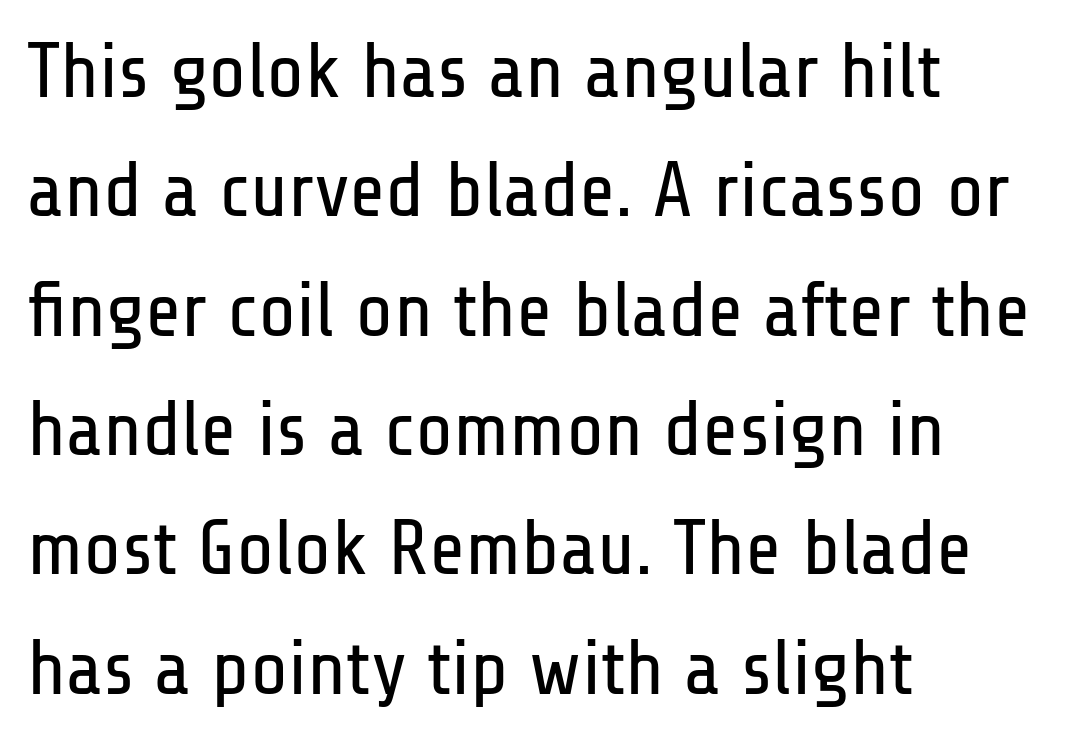
The gaps between neighbouring characters are ordinary and unremarkable. No italicization has been applied; the sample stays upright. The font is comparable to plain body text, perhaps lighter. The letters advance in unequal steps, a hallmark of proportional type. Reading down the column, the eye jumps a familiar distance to each next line. These lines are set flush left with a ragged right edge.
